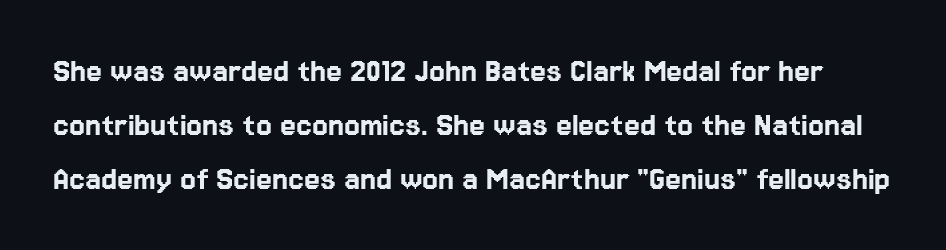
The image shows 36 px sans-serif type, upright; set normal line spacing (1.5x), normal letter spacing, not underlined; low stroke contrast and a medium x-height.
